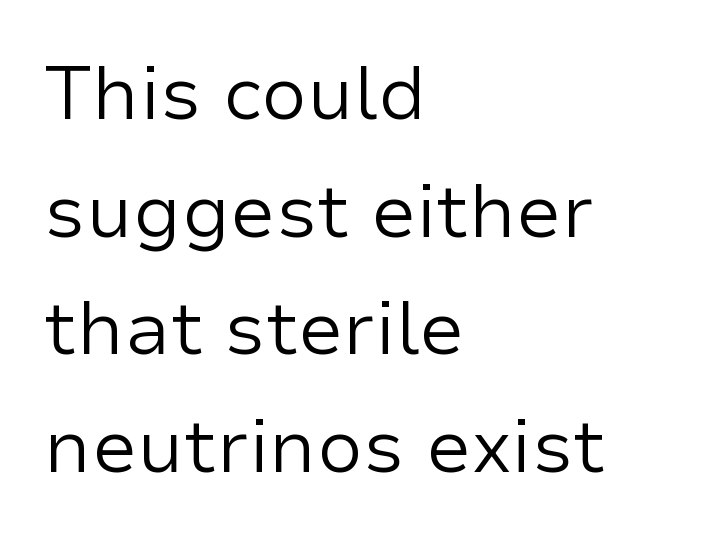
A quiet, ordinary-to-light weight characterises the typeface. This sample uses plain, unmodified letter spacing. Type style note: lacks serifs. Unlike italic type, these characters show no tilt at all. Words float on clear page, feet unadorned. The rendering anchors every line to the left-hand side.
